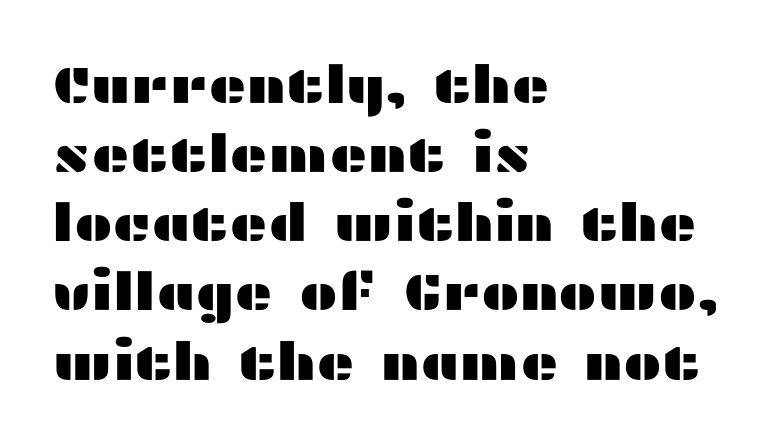
The image shows 52 px wide sans-serif type, upright; set left-aligned, normal line spacing (1.33x), normal letter spacing, not underlined; medium stroke contrast and a medium x-height.
